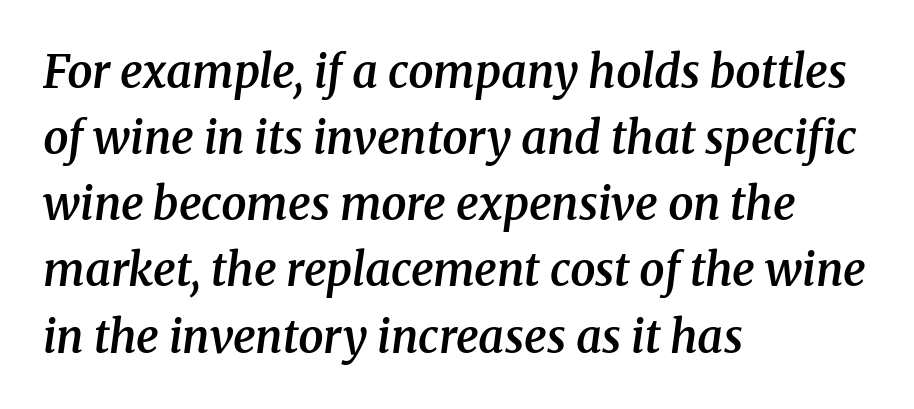
{"serif": "yes", "italic": "yes", "lean": "right", "slant_degrees": 8, "bold": "semi", "weight": "semibold", "width": "normal", "stroke_contrast": "medium", "x_height": "medium", "monospaced": "no", "underline": "no", "align": "left", "line_spacing": "normal", "line_spacing_ratio": 1.47, "letter_spacing": "normal", "letter_spacing_em": 0.0, "glyph_px": 45}
